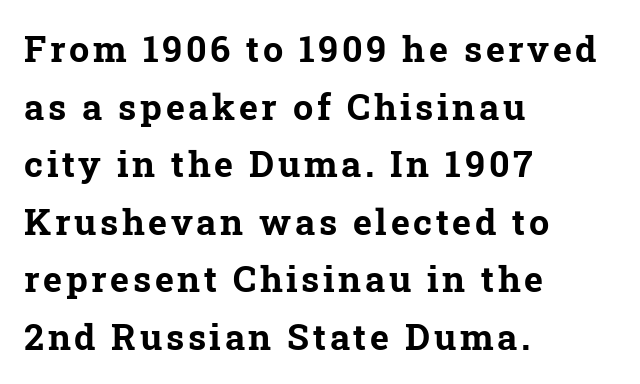
Q: Is the text bold? A: Yes.
Q: Is the typeface a serif or a sans-serif typeface? A: Serif.
Q: Is the text underlined? A: No.
Q: How is the paragraph aligned? A: Left-aligned.
Q: Is the spacing between lines tight, normal or loose? A: Normal.
Q: Width (condensed, normal, or wide)? A: Normal.
Q: Stroke contrast? A: Low.
Q: x-height? A: Medium.
Q: Monospaced? A: No.
